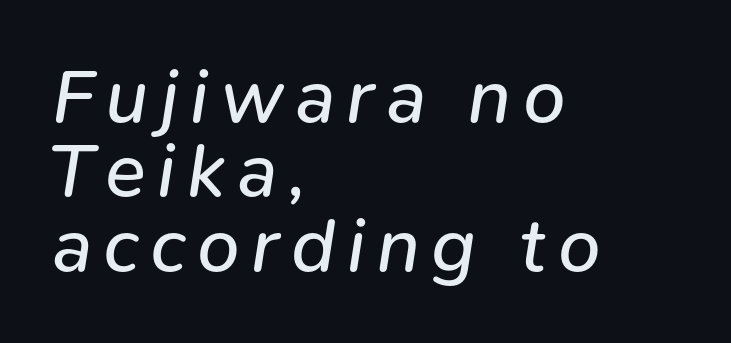
The leading is snug, giving the passage a crowded texture. Rule under the text: the space is simply empty. This reads as an unemphasized weight, regular at the heaviest. You could not count columns in this text — the font is proportionally spaced. The rag falls on the right side of this text block. This is oblique type, the kind used for emphasis or titles.
